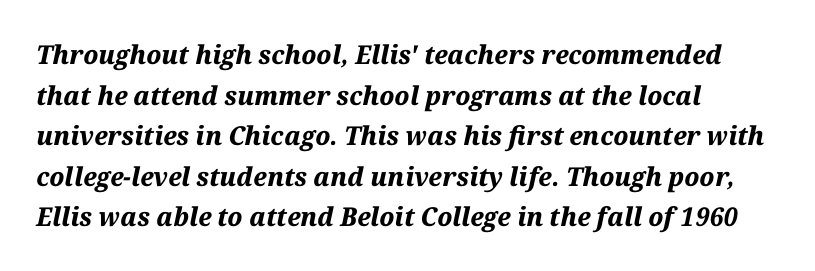
{"italic": "yes", "lean": "right", "slant_degrees": 12, "bold": "yes", "underline": "no", "align": "left", "line_spacing": "normal", "line_spacing_ratio": 1.56, "letter_spacing": "normal", "letter_spacing_em": 0.0, "glyph_px": 26}
